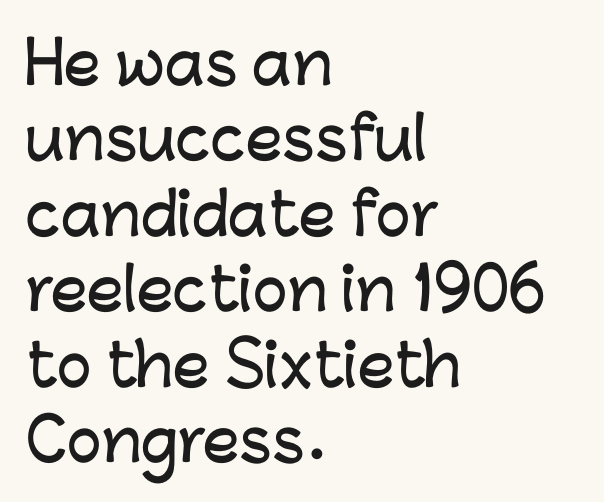
The image shows 58 px sans-serif type, upright; set left-aligned, normal line spacing (1.3x), normal letter spacing, not underlined; low stroke contrast and a medium x-height.
